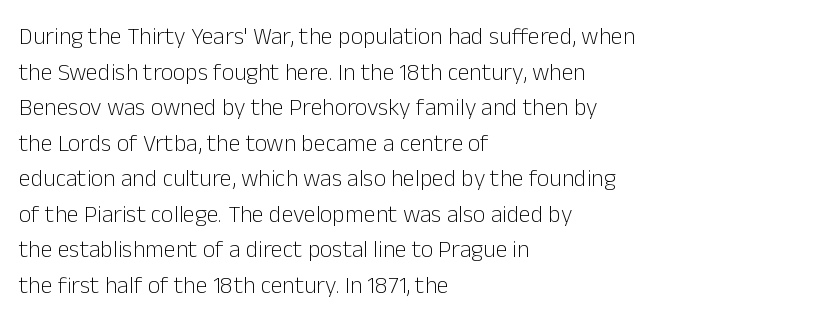
No italicization has been applied; the sample stays upright. Each line starts at the same left margin while the right side varies. Weight: regular or lighter. Compared with typical paragraphs, the rows here are spaced about the same. No extra tracking has been applied to these lines. Any mark beneath the type? The region is blank.
